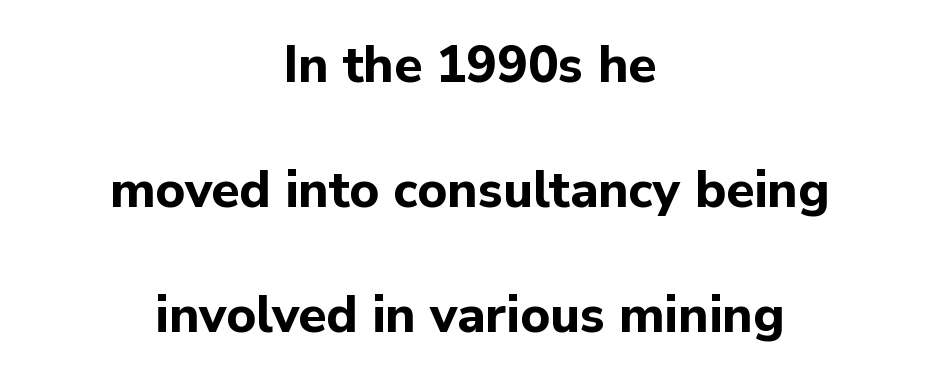
{"serif": "no", "italic": "no", "bold": "yes", "weight": "bold", "width": "normal", "stroke_contrast": "low", "x_height": "medium", "monospaced": "no", "underline": "no", "align": "center", "line_spacing": "loose", "line_spacing_ratio": 2.45, "letter_spacing": "normal", "letter_spacing_em": 0.0, "glyph_px": 51}
